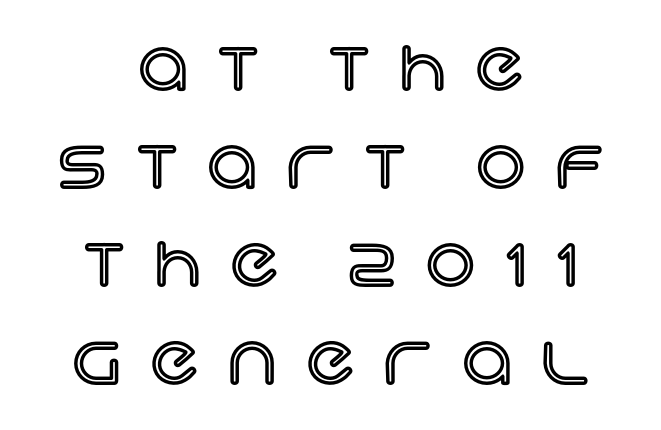
Q: Is the text italic (slanted)? A: No, it is upright.
Q: Is the text underlined? A: No.
Q: How is the paragraph aligned? A: Centered.
Q: Is the spacing between letters normal or unusually wide? A: Unusually wide.
Q: Is the spacing between lines tight, normal or loose? A: Normal.
Q: Width (condensed, normal, or wide)? A: Normal.
Q: x-height? A: Large.
Q: Monospaced? A: No.
